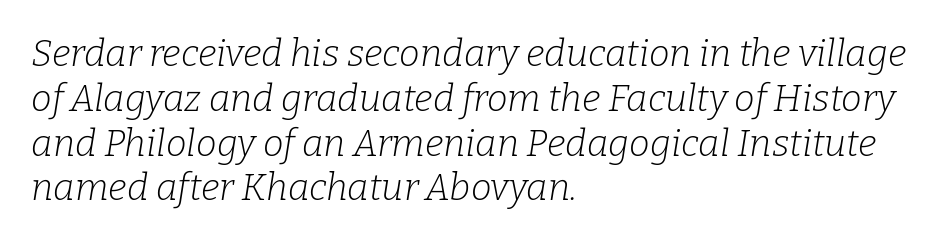
Q: Is the text bold? A: No.
Q: Is the text italic (slanted)? A: Yes, it leans right by about 9 degrees.
Q: Is the typeface a serif or a sans-serif typeface? A: Serif.
Q: Is the text underlined? A: No.
Q: How is the paragraph aligned? A: Left-aligned.
Q: Is the spacing between letters normal or unusually wide? A: Normal.
Q: Width (condensed, normal, or wide)? A: Normal.
Q: Stroke contrast? A: Low.
Q: x-height? A: Medium.
Q: Monospaced? A: No.
